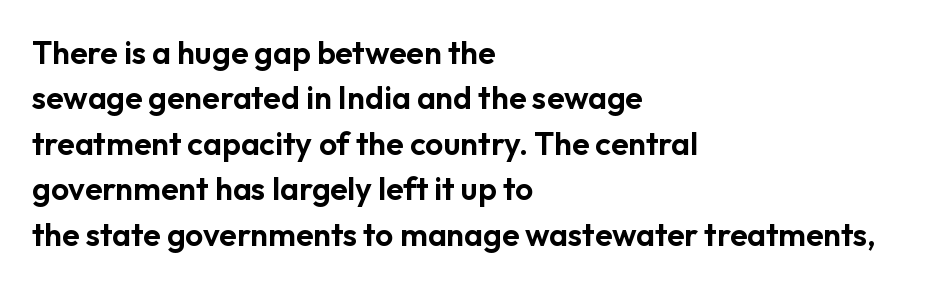
The image shows 32 px sans-serif type, upright; set left-aligned, normal line spacing (1.42x), normal letter spacing, not underlined; low stroke contrast and a medium x-height.
